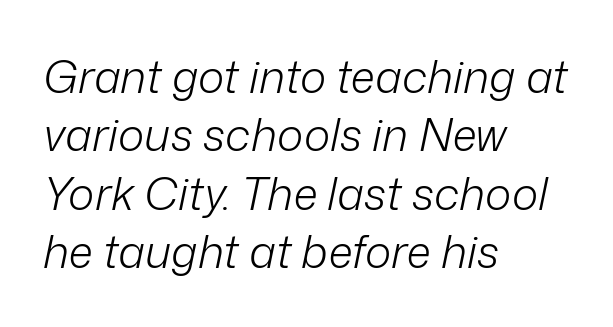
The image shows 45 px light type, italic (leaning right); set left-aligned, normal line spacing (1.3x), normal letter spacing, not underlined; low stroke contrast and a medium x-height.
